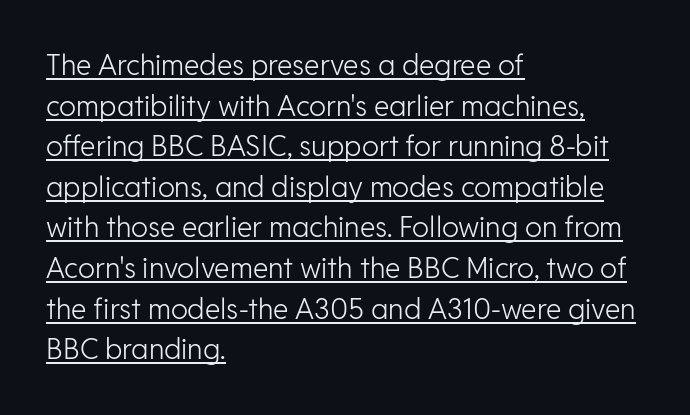
If you drew a ruler down the left edge, every line would touch it. Note the varied advance widths — an 'i' is clearly narrower than an 'm'. Compared with a typical body face, this is equally light or lighter still. How are the letters spaced? Ordinarily, with no added tracking. The lettering holds an erect, upright posture throughout.
